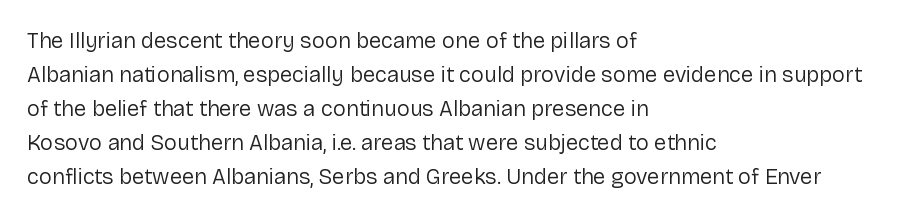
{"italic": "no", "bold": "no", "underline": "no", "align": "left", "line_spacing": "normal", "line_spacing_ratio": 1.54, "letter_spacing": "normal", "letter_spacing_em": 0.0, "glyph_px": 22}
